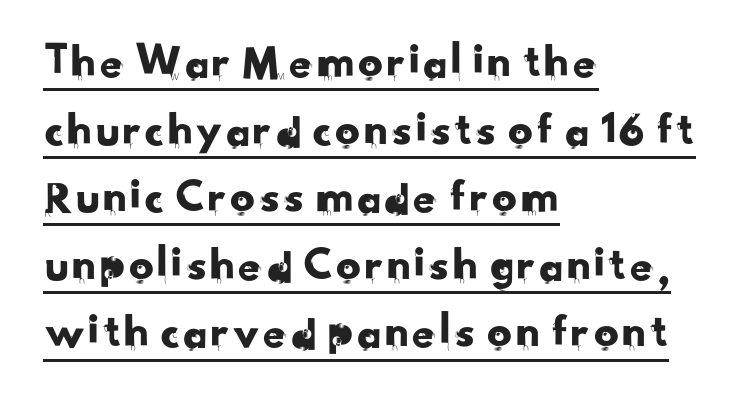
{"serif": "no", "width": "normal", "stroke_contrast": "low", "x_height": "small", "monospaced": "no", "underline": "yes", "align": "left", "line_spacing": "normal", "line_spacing_ratio": 1.38, "letter_spacing": "normal", "letter_spacing_em": 0.0, "glyph_px": 49}
